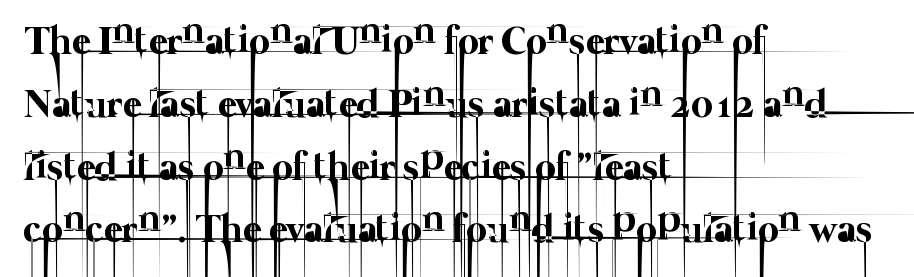
Just letters on the line, the space beneath them empty. Is there much room between lines? A standard amount, neither cramped nor airy. Think standard paragraph weight, or any step lighter than that. The lines in this sample share a left origin and differ only in where they stop. Between one letter and the next there's only the usual sliver of space. Here the designer chose a conventional face with non-uniform glyph widths.
